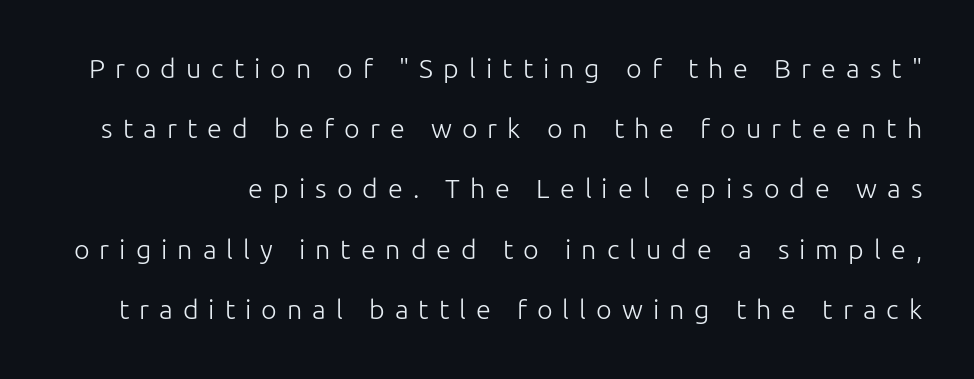
The image shows 27 px text type, upright; set loose line spacing (2.23x), unusually wide letter spacing (+0.37 em), not underlined.
